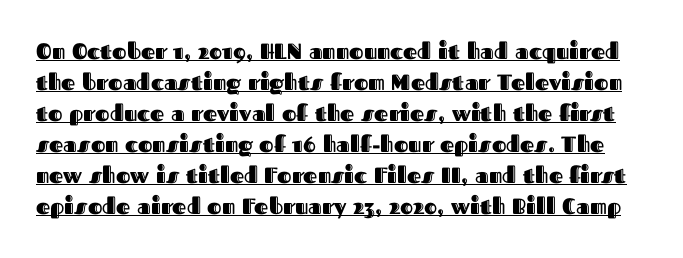
Leading matches the norm, producing a regular column. Words appear dense and cohesive because spacing is normal. These characters rest on top of a visible drawn line. This is the regular roman posture of the typeface.
